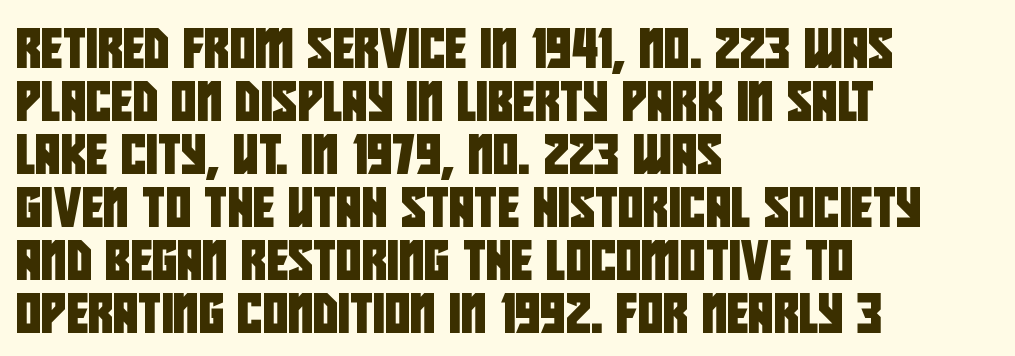
Typeset ragged right — the left edge is the straight one. This rendering employs a face without finishing strokes, i.e., a sans-serif. The glyphs are unaccompanied by any horizontal stroke below them. You could call the tracking neutral — neither tight nor loose. The leading is moderate, giving the passage an even texture.
